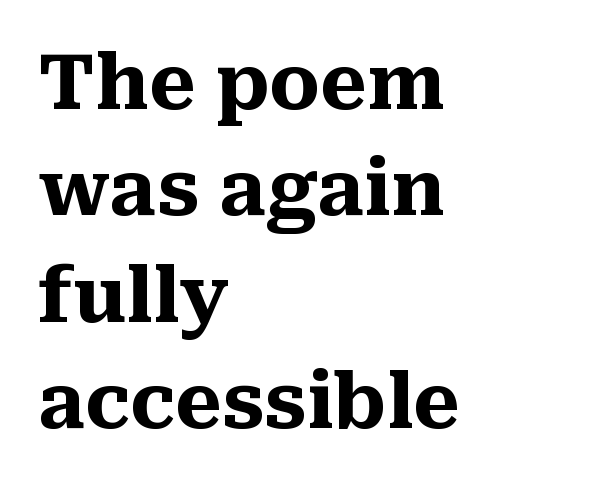
Q: Is the text bold? A: Yes.
Q: Is the text italic (slanted)? A: No, it is upright.
Q: Is the typeface a serif or a sans-serif typeface? A: Serif.
Q: Is the text underlined? A: No.
Q: How is the paragraph aligned? A: Left-aligned.
Q: Is the spacing between letters normal or unusually wide? A: Normal.
Q: Is the spacing between lines tight, normal or loose? A: Normal.
Q: Width (condensed, normal, or wide)? A: Normal.
Q: Stroke contrast? A: Medium.
Q: x-height? A: Medium.
Q: Monospaced? A: No.
